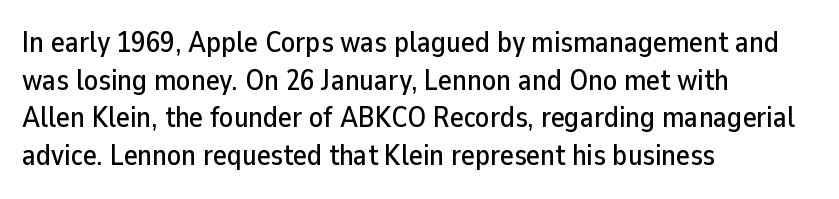
You could not count columns in this text — the font is proportionally spaced. The ragged edge is on the right, which tells us the setting is flush left. The typeface chosen for these lines omits serifs. Lines of text with bare space underneath.
